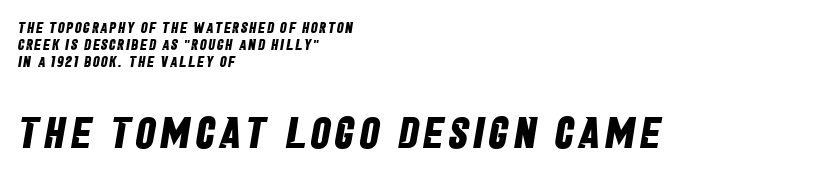
Which chunk is bigger? The second one — the bottom block dwarfs the top. No feet cap the strokes, marking this as sans-serif type. This sample has the flowing, uneven cadence of proportional lettering. This rendering uses left alignment, leaving the right contour irregular. The passage shown stacks its lines with hardly any gap. The foot of each line stays bare and open.
